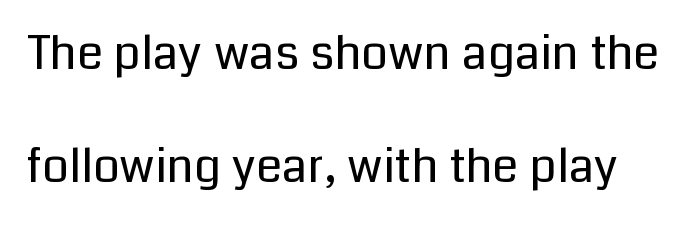
Q: Is the text bold? A: No.
Q: Is the text italic (slanted)? A: No, it is upright.
Q: Is the typeface a serif or a sans-serif typeface? A: Sans-serif.
Q: Is the text underlined? A: No.
Q: Is the spacing between letters normal or unusually wide? A: Normal.
Q: Is the spacing between lines tight, normal or loose? A: Loose.
Q: Width (condensed, normal, or wide)? A: Normal.
Q: Stroke contrast? A: Low.
Q: x-height? A: Medium.
Q: Monospaced? A: No.
